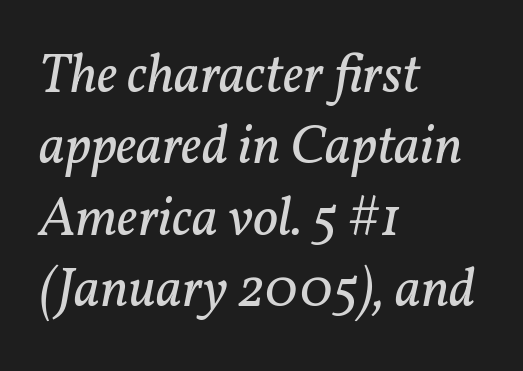
Words appear dense and cohesive because spacing is normal. Unlike a clean sans, this face finishes its strokes with serifs. You could not count columns in this text — the font is proportionally spaced. Typeset ragged right — the left edge is the straight one.
